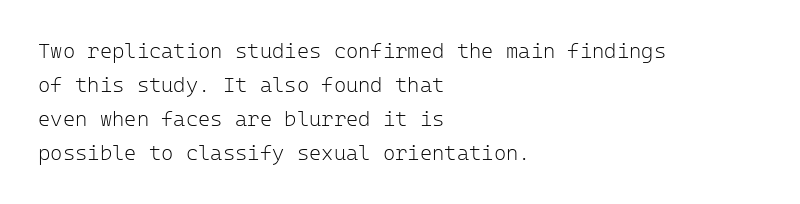
The paragraph has a hard left edge and a soft right edge. The specimen omits any rule beneath the text block's lines. Is the letter spacing exaggerated? No — it looks like the ordinary default. Is the type heavy? It reads as light-to-regular instead. Each new line begins a customary step beneath the previous one.
